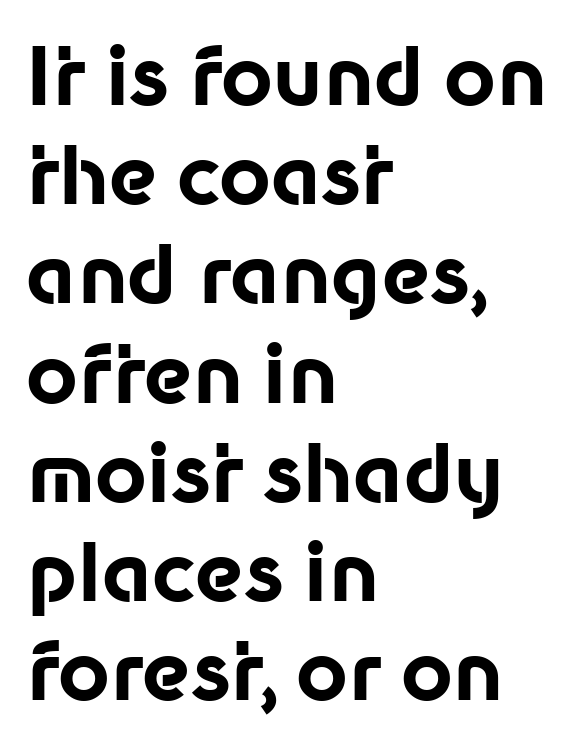
{"serif": "no", "italic": "no", "bold": "yes", "weight": "bold", "width": "normal", "stroke_contrast": "low", "x_height": "medium", "monospaced": "no", "underline": "no", "align": "left", "line_spacing_ratio": 1.24, "letter_spacing": "normal", "letter_spacing_em": 0.0, "glyph_px": 80}
